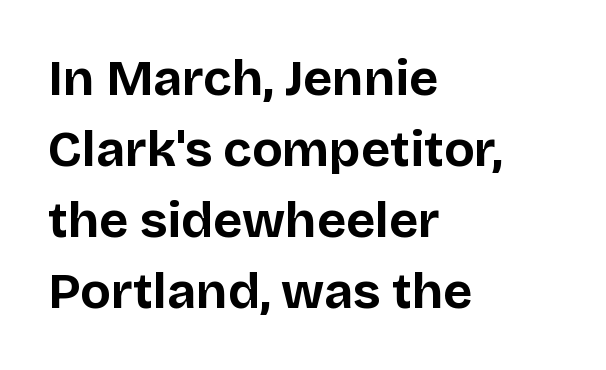
The image shows 50 px bold sans-serif type, upright; set left-aligned, normal line spacing (1.42x), normal letter spacing, not underlined; low stroke contrast and a large x-height.
